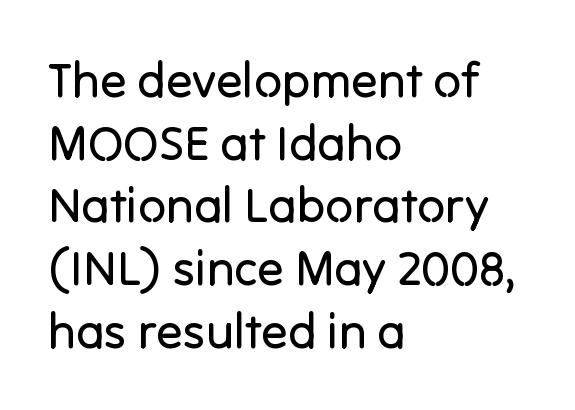
{"serif": "no", "italic": "no", "bold": "no", "weight": "regular", "width": "normal", "stroke_contrast": "low", "x_height": "medium", "monospaced": "no", "underline": "no", "align": "left", "line_spacing": "normal", "line_spacing_ratio": 1.28, "letter_spacing": "normal", "letter_spacing_em": 0.0, "glyph_px": 49}
